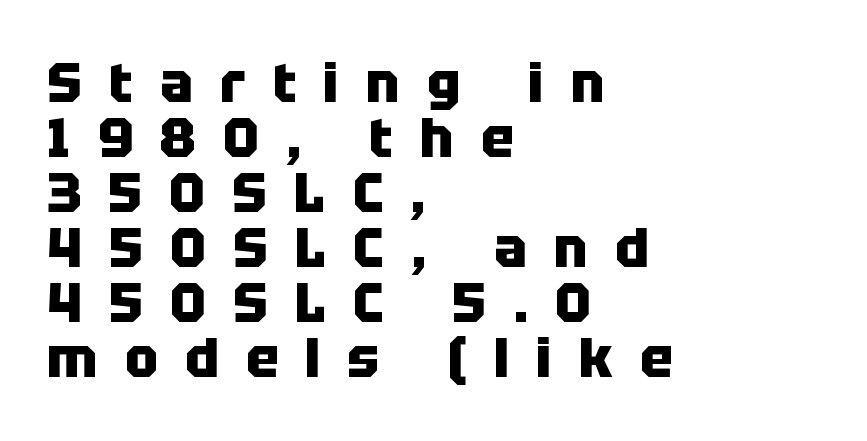
The image shows 55 px heavy sans-serif type, upright; set left-aligned, tight line spacing (1.0x), unusually wide letter spacing (+0.49 em), not underlined; low stroke contrast and a large x-height.
